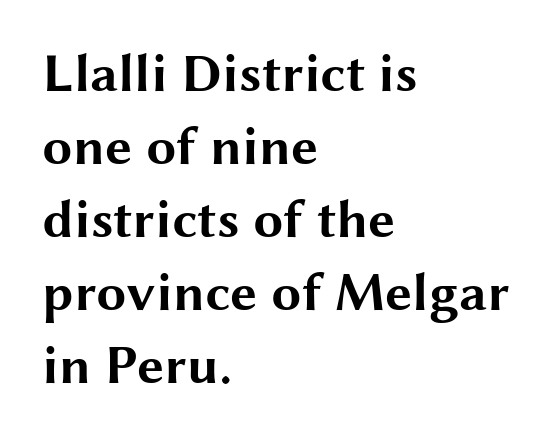
Q: Is the text bold? A: Yes.
Q: Is the text italic (slanted)? A: No, it is upright.
Q: Is the typeface a serif or a sans-serif typeface? A: Sans-serif.
Q: Is the text underlined? A: No.
Q: How is the paragraph aligned? A: Left-aligned.
Q: Is the spacing between letters normal or unusually wide? A: Normal.
Q: Is the spacing between lines tight, normal or loose? A: Normal.
Q: Width (condensed, normal, or wide)? A: Wide.
Q: Stroke contrast? A: Medium.
Q: x-height? A: Medium.
Q: Monospaced? A: No.
